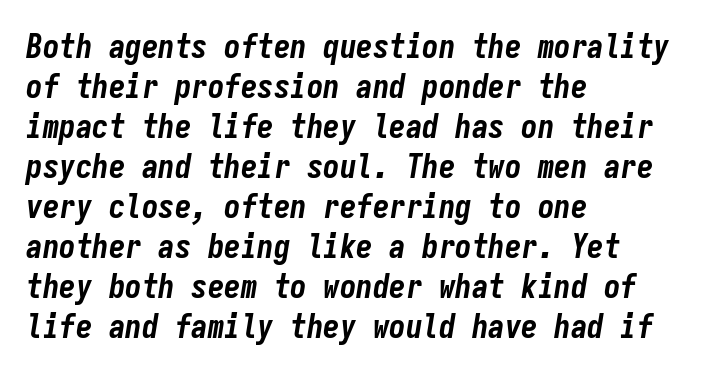
{"italic": "yes", "lean": "right", "slant_degrees": 9, "bold": "yes", "weight": "bold", "width": "condensed", "stroke_contrast": "low", "x_height": "medium", "monospaced": "yes", "underline": "no", "align": "left", "line_spacing_ratio": 1.21, "letter_spacing": "normal", "letter_spacing_em": 0.0, "glyph_px": 33}
